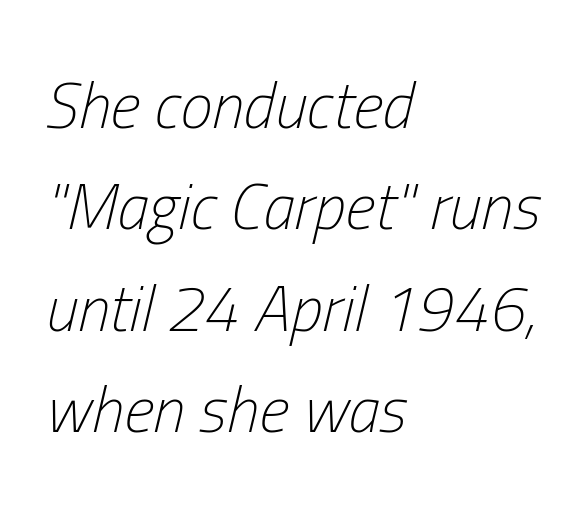
{"italic": "yes", "lean": "right", "slant_degrees": 13, "bold": "no", "weight": "light", "width": "condensed", "stroke_contrast": "low", "x_height": "medium", "monospaced": "no", "underline": "no", "align": "left", "line_spacing": "normal", "line_spacing_ratio": 1.56, "letter_spacing": "normal", "letter_spacing_em": 0.0, "glyph_px": 65}
